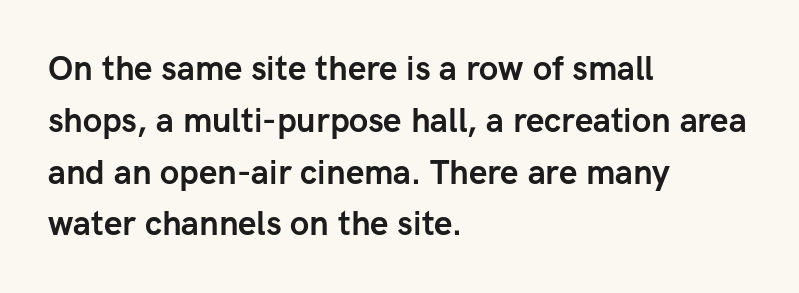
{"serif": "no", "italic": "no", "bold": "yes", "weight": "semibold", "width": "normal", "stroke_contrast": "low", "x_height": "medium", "monospaced": "no", "underline": "no", "align": "left", "line_spacing": "normal", "line_spacing_ratio": 1.57, "letter_spacing": "normal", "letter_spacing_em": 0.0, "glyph_px": 33}
